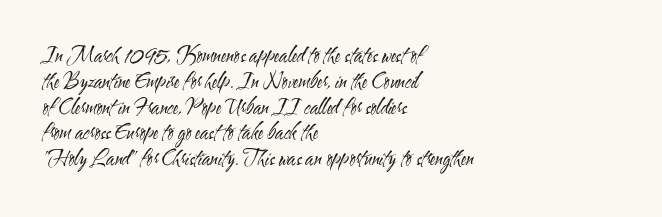
Interline gaps are of average width in this sample. Tracking here is standard; glyphs follow each other at the usual distance. Stroke mass is kept to a normal reading level or below. Beneath every word, the page is bare. Leftover space on each line is placed entirely after the last word.
